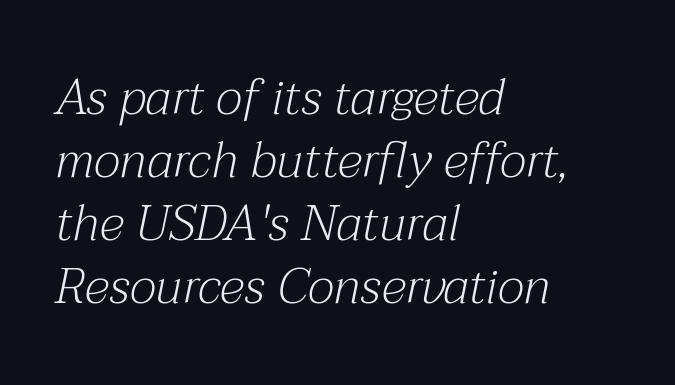
The image shows 50 px light serif type, italic (leaning right); set left-aligned, normal line spacing (1.26x), normal letter spacing, not underlined; medium stroke contrast and a medium x-height.
